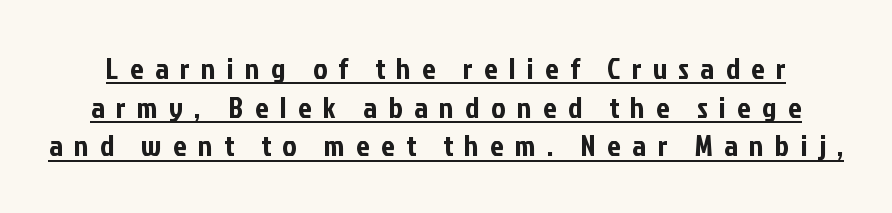
The image shows 30 px condensed sans-serif type, upright; set normal line spacing (1.29x), unusually wide letter spacing (+0.38 em), underlined; low stroke contrast and a medium x-height.
